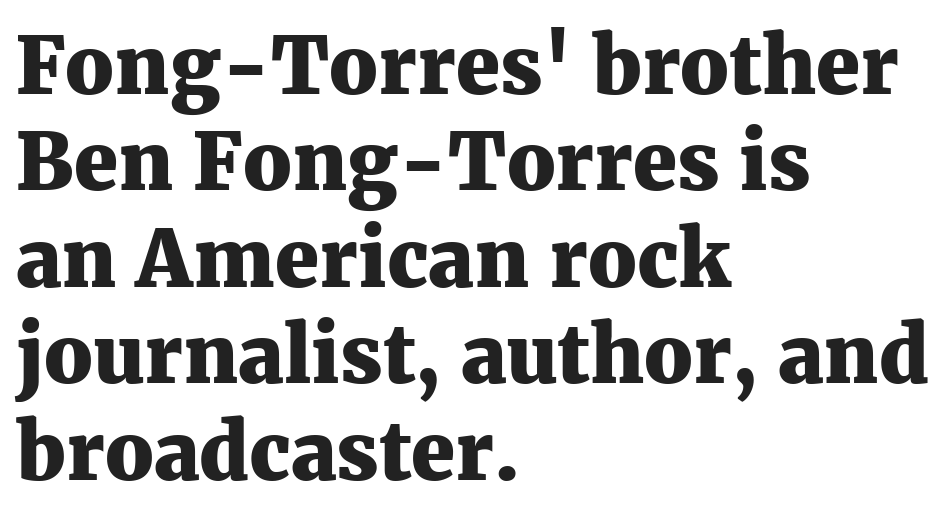
The image shows 79 px heavy serif type, upright; set left-aligned, line spacing 1.22x, normal letter spacing, not underlined; medium stroke contrast and a medium x-height.
